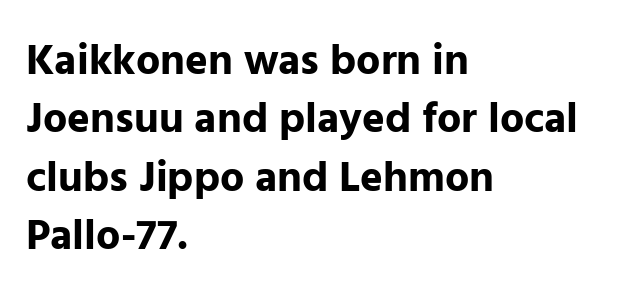
Q: Is the text bold? A: Yes.
Q: Is the text italic (slanted)? A: No, it is upright.
Q: Is the typeface a serif or a sans-serif typeface? A: Sans-serif.
Q: Is the text underlined? A: No.
Q: How is the paragraph aligned? A: Left-aligned.
Q: Is the spacing between letters normal or unusually wide? A: Normal.
Q: Is the spacing between lines tight, normal or loose? A: Normal.
Q: Width (condensed, normal, or wide)? A: Normal.
Q: Stroke contrast? A: Low.
Q: x-height? A: Medium.
Q: Monospaced? A: No.
